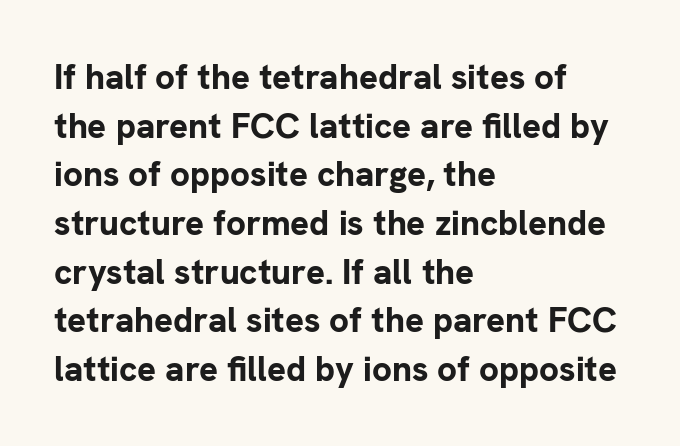
{"serif": "no", "italic": "no", "bold": "yes", "weight": "bold", "width": "normal", "stroke_contrast": "low", "x_height": "medium", "monospaced": "no", "underline": "no", "align": "left", "line_spacing": "normal", "line_spacing_ratio": 1.39, "letter_spacing": "normal", "letter_spacing_em": 0.0, "glyph_px": 35}
